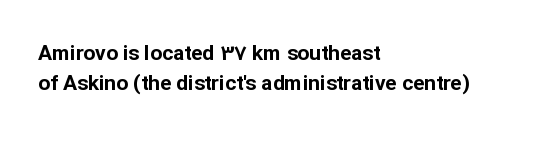
The image shows 21 px bold type, upright; set left-aligned, normal line spacing (1.43x), normal letter spacing, not underlined.
